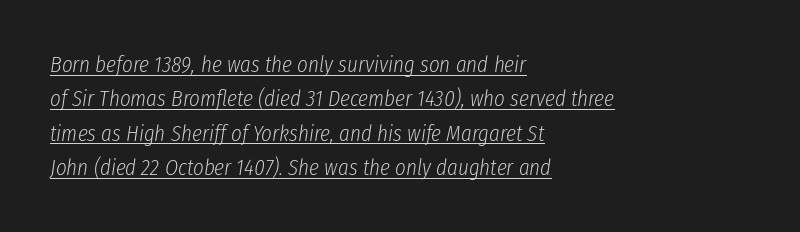
The image shows 23 px text type, italic (leaning right); set left-aligned, normal line spacing (1.49x), normal letter spacing, underlined.
